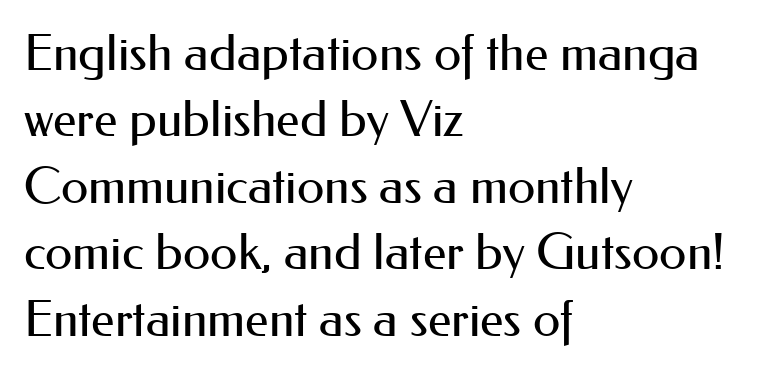
Q: Is the text bold? A: No.
Q: Is the text italic (slanted)? A: No, it is upright.
Q: Is the typeface a serif or a sans-serif typeface? A: Sans-serif.
Q: Is the text underlined? A: No.
Q: How is the paragraph aligned? A: Left-aligned.
Q: Is the spacing between letters normal or unusually wide? A: Normal.
Q: Is the spacing between lines tight, normal or loose? A: Normal.
Q: Width (condensed, normal, or wide)? A: Normal.
Q: Stroke contrast? A: Medium.
Q: x-height? A: Small.
Q: Monospaced? A: No.
